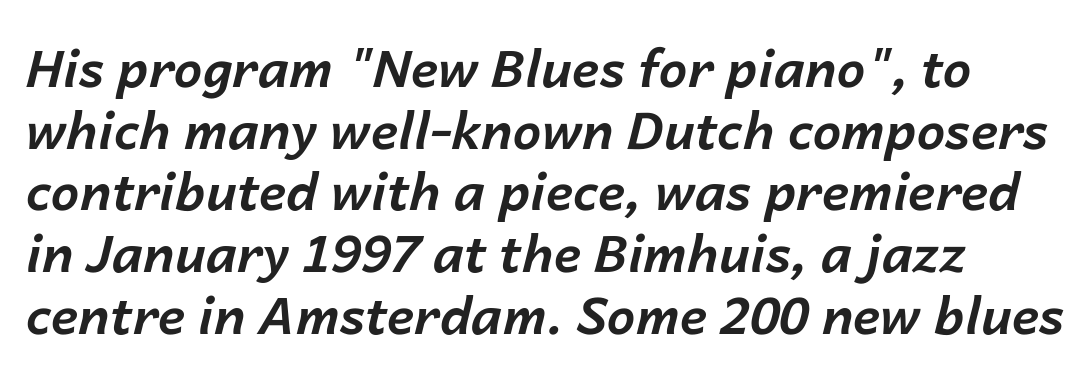
Q: Is the text bold? A: Yes.
Q: Is the text italic (slanted)? A: Yes, it leans right by about 14 degrees.
Q: Is the text underlined? A: No.
Q: Is the spacing between letters normal or unusually wide? A: Normal.
Q: Width (condensed, normal, or wide)? A: Normal.
Q: Stroke contrast? A: Low.
Q: x-height? A: Medium.
Q: Monospaced? A: No.
